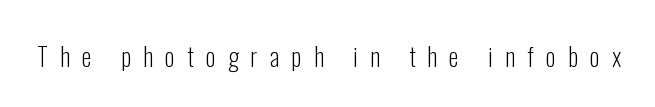
Q: Is the text bold? A: No.
Q: Is the text italic (slanted)? A: No, it is upright.
Q: Is the text underlined? A: No.
Q: Is the spacing between letters normal or unusually wide? A: Unusually wide.
